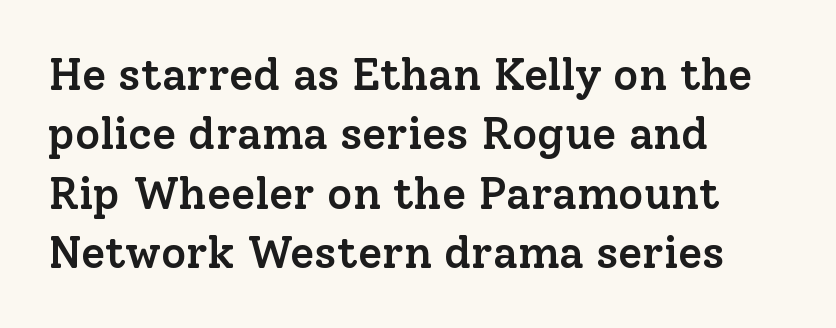
The image shows 44 px semibold serif type, upright; set left-aligned, normal line spacing (1.35x), normal letter spacing, not underlined; low stroke contrast and a medium x-height.
